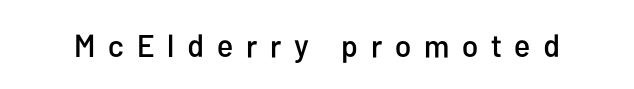
The image shows 32 px condensed sans-serif type, upright; set unusually wide letter spacing (+0.4 em), not underlined; low stroke contrast and a medium x-height.
